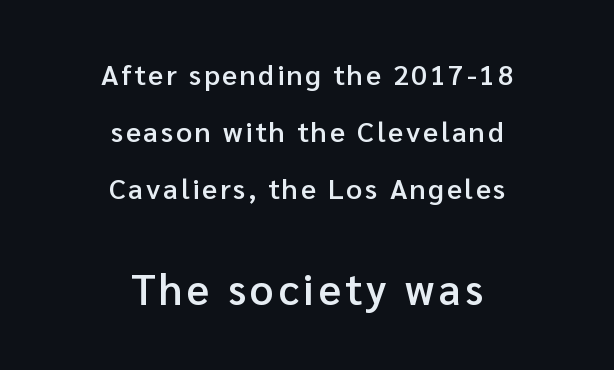
Q: Is the text bold? A: Semi-bold.
Q: Is the text italic (slanted)? A: No, it is upright.
Q: Is the typeface a serif or a sans-serif typeface? A: Sans-serif.
Q: Is the text underlined? A: No.
Q: How is the paragraph aligned? A: Centered.
Q: Is the spacing between lines tight, normal or loose? A: Loose.
Q: Which block of text is set in a larger size, the first (top) or the second (bottom)? A: The second (bottom) one.
Q: Width (condensed, normal, or wide)? A: Normal.
Q: Stroke contrast? A: Low.
Q: x-height? A: Medium.
Q: Monospaced? A: No.
